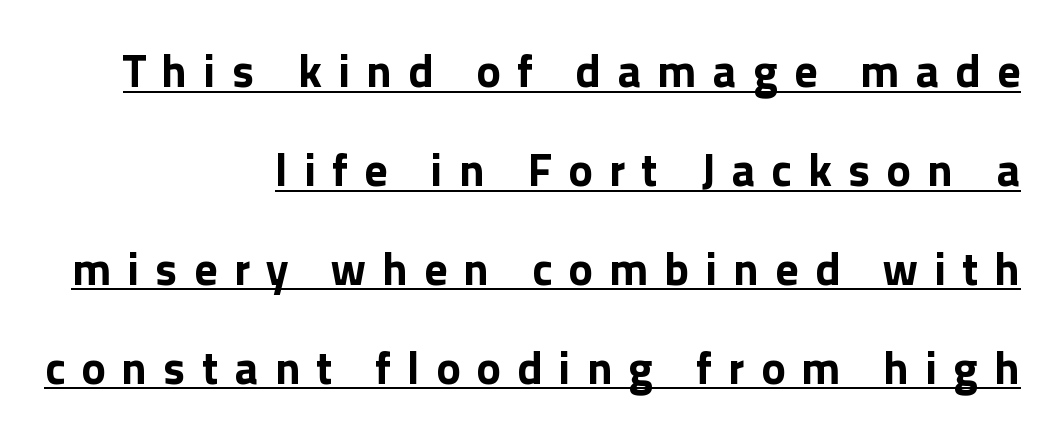
{"serif": "no", "italic": "no", "bold": "yes", "weight": "bold", "width": "normal", "x_height": "medium", "monospaced": "no", "underline": "yes", "align": "right", "line_spacing": "loose", "line_spacing_ratio": 2.15, "letter_spacing": "wide", "letter_spacing_em": 0.35, "glyph_px": 46}
